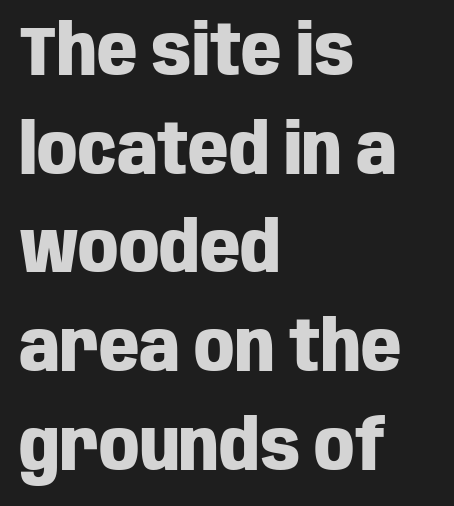
The image shows 70 px heavy, condensed sans-serif type, upright; set left-aligned, normal line spacing (1.41x), normal letter spacing, not underlined; low stroke contrast and a large x-height.
